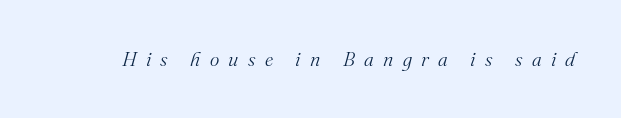
Honestly, the letter spacing is so wide it's the main thing you notice. The string is rendered with underlining switched off. Compared with a typical body face, this is equally light or lighter still. The axis of the letterforms is tilted away from vertical.
